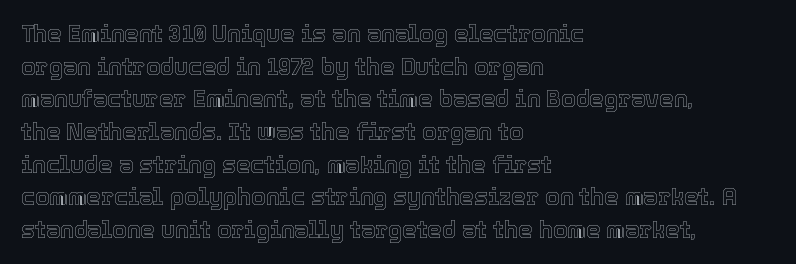
All the whitespace from short lines collects on the right. Standard letterfit; no display-style spreading of the glyphs. The area under the type is left untouched. Characters remain perfectly vertical along every line. If you measured baseline to baseline, you'd find a middling distance.
